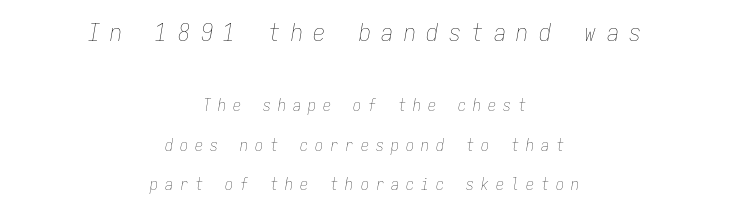
The specimen omits any rule beneath the text block's lines. This sample is center-justified, so both line endings float freely. Line spacing here is loose. Characters follow at a spacing far wider than the type designer built in. This sample uses an oblique cut, with every glyph tilted off the vertical.
